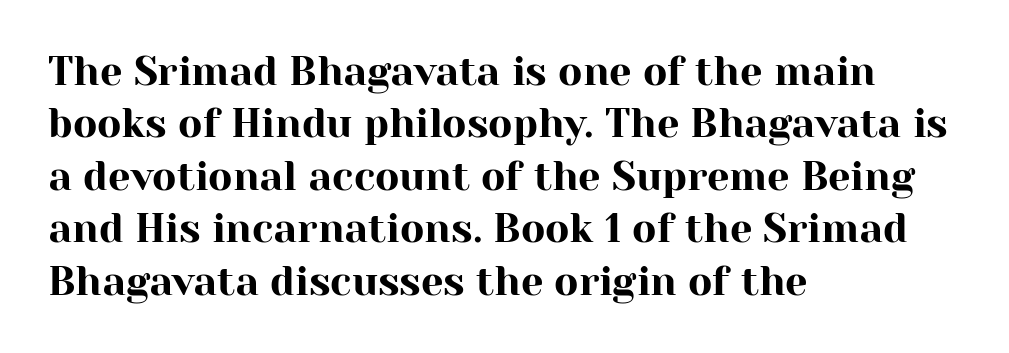
{"serif": "yes", "italic": "no", "width": "normal", "stroke_contrast": "high", "x_height": "medium", "monospaced": "no", "underline": "no", "align": "left", "line_spacing": "normal", "line_spacing_ratio": 1.31, "letter_spacing": "normal", "letter_spacing_em": 0.0, "glyph_px": 40}
